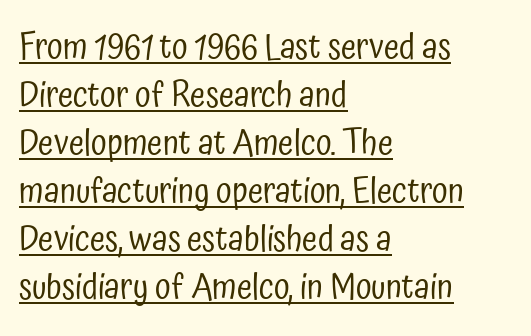
Q: Is the text bold? A: No.
Q: Is the text italic (slanted)? A: No, it is upright.
Q: Is the typeface a serif or a sans-serif typeface? A: Sans-serif.
Q: Is the text underlined? A: Yes.
Q: How is the paragraph aligned? A: Left-aligned.
Q: Is the spacing between letters normal or unusually wide? A: Normal.
Q: Is the spacing between lines tight, normal or loose? A: Normal.
Q: Width (condensed, normal, or wide)? A: Condensed.
Q: Stroke contrast? A: Low.
Q: x-height? A: Medium.
Q: Monospaced? A: No.
